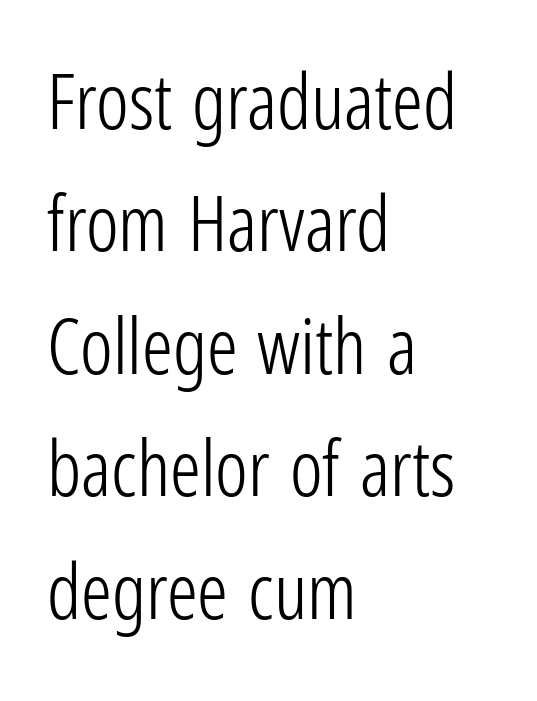
The image shows 77 px light, condensed sans-serif type, upright; set left-aligned, normal line spacing (1.59x), normal letter spacing, not underlined; low stroke contrast and a medium x-height.
